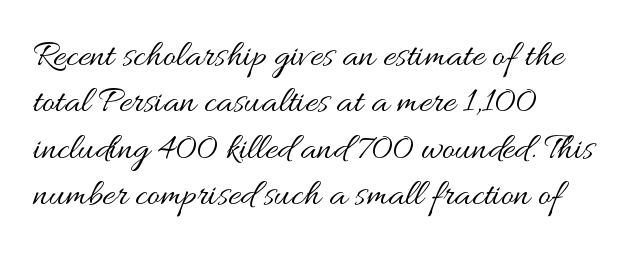
{"bold": "no", "weight": "regular", "width": "wide", "stroke_contrast": "medium", "x_height": "small", "monospaced": "no", "underline": "no", "align": "left", "line_spacing_ratio": 1.22, "letter_spacing": "normal", "letter_spacing_em": 0.0, "glyph_px": 38}
